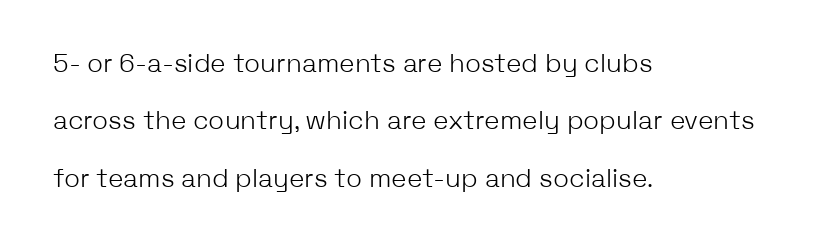
{"italic": "no", "bold": "no", "underline": "no", "align": "left", "line_spacing": "loose", "line_spacing_ratio": 2.21, "letter_spacing": "normal", "letter_spacing_em": 0.0, "glyph_px": 26}
